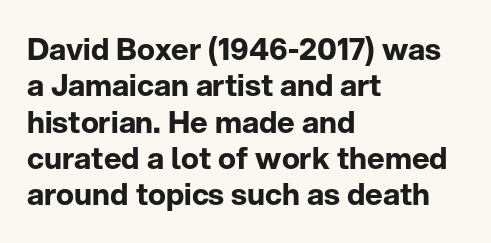
Q: Is the text bold? A: Yes.
Q: Is the text italic (slanted)? A: No, it is upright.
Q: Is the typeface a serif or a sans-serif typeface? A: Sans-serif.
Q: Is the text underlined? A: No.
Q: How is the paragraph aligned? A: Left-aligned.
Q: Is the spacing between letters normal or unusually wide? A: Normal.
Q: Width (condensed, normal, or wide)? A: Normal.
Q: Stroke contrast? A: Low.
Q: x-height? A: Medium.
Q: Monospaced? A: No.
